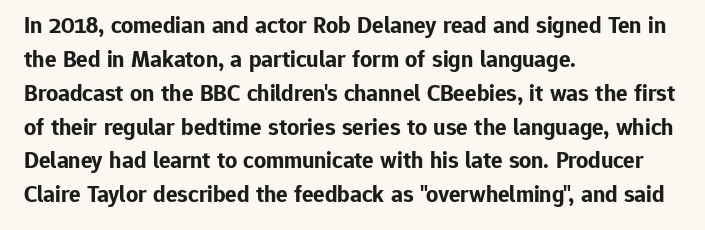
Q: Is the text bold? A: Yes.
Q: Is the text italic (slanted)? A: No, it is upright.
Q: Is the text underlined? A: No.
Q: How is the paragraph aligned? A: Left-aligned.
Q: Is the spacing between letters normal or unusually wide? A: Normal.
Q: Is the spacing between lines tight, normal or loose? A: Normal.
